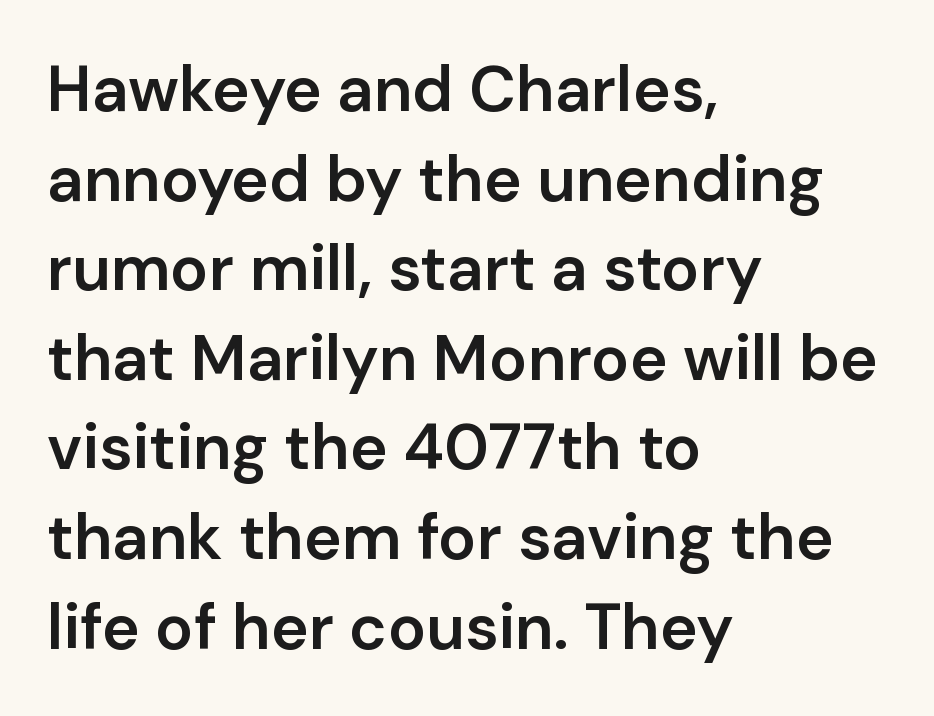
Q: Is the text bold? A: Semi-bold.
Q: Is the text italic (slanted)? A: No, it is upright.
Q: Is the typeface a serif or a sans-serif typeface? A: Sans-serif.
Q: Is the text underlined? A: No.
Q: How is the paragraph aligned? A: Left-aligned.
Q: Is the spacing between letters normal or unusually wide? A: Normal.
Q: Is the spacing between lines tight, normal or loose? A: Normal.
Q: Width (condensed, normal, or wide)? A: Normal.
Q: Stroke contrast? A: Low.
Q: x-height? A: Medium.
Q: Monospaced? A: No.
